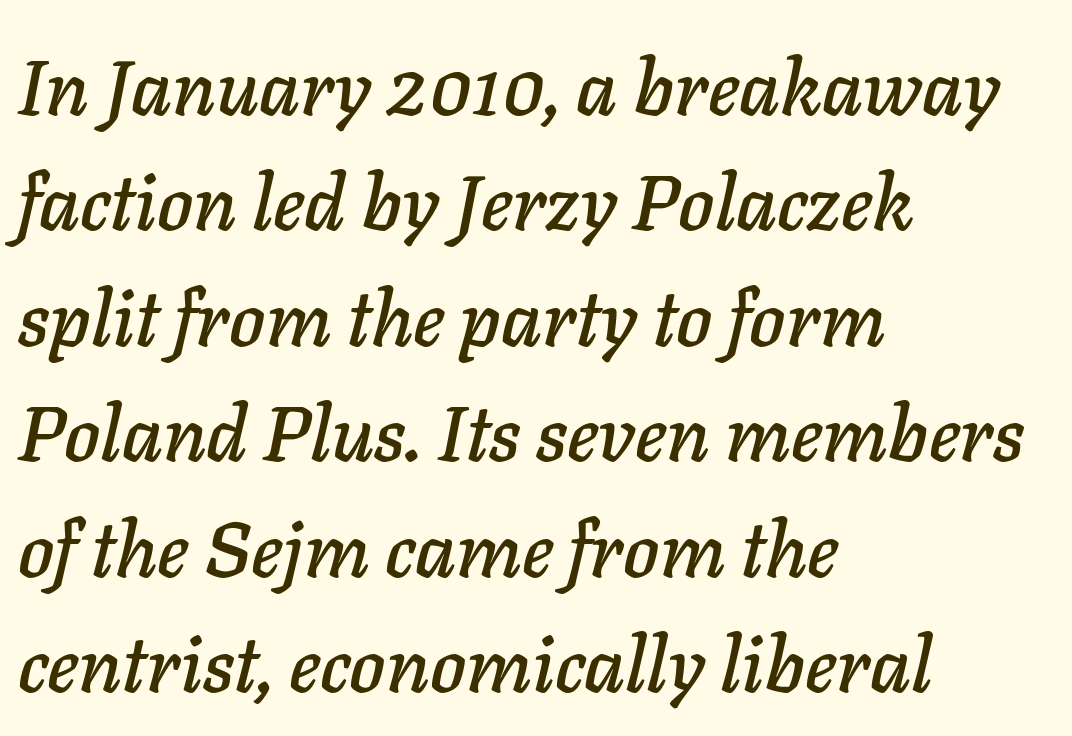
Q: Is the text italic (slanted)? A: Yes, it leans right by about 11 degrees.
Q: Is the text underlined? A: No.
Q: How is the paragraph aligned? A: Left-aligned.
Q: Is the spacing between letters normal or unusually wide? A: Normal.
Q: Is the spacing between lines tight, normal or loose? A: Normal.
Q: Width (condensed, normal, or wide)? A: Normal.
Q: Stroke contrast? A: Low.
Q: x-height? A: Medium.
Q: Monospaced? A: No.
